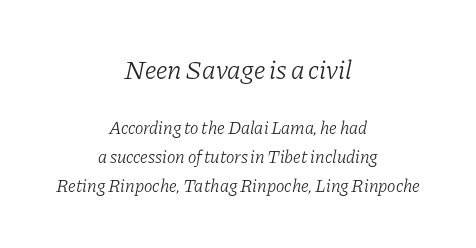
The text carries the slant typical of an italic or oblique font. The whitespace from short lines is split evenly between both sides. Nothing heavy about these letters — not bold at all. Plain, unruled lines of type. Caption: standard tracking, unaltered.
